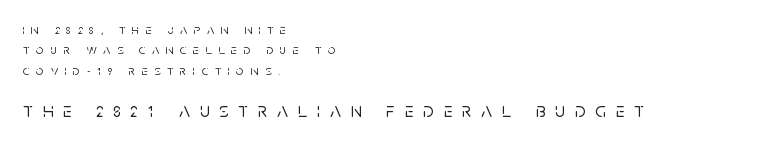
{"italic": "no", "underline": "no", "align": "left", "line_spacing": "normal", "line_spacing_ratio": 1.45, "letter_spacing": "wide", "letter_spacing_em": 0.47, "larger_block": "second", "size_ratio": 1.5, "glyph_px": 21}
